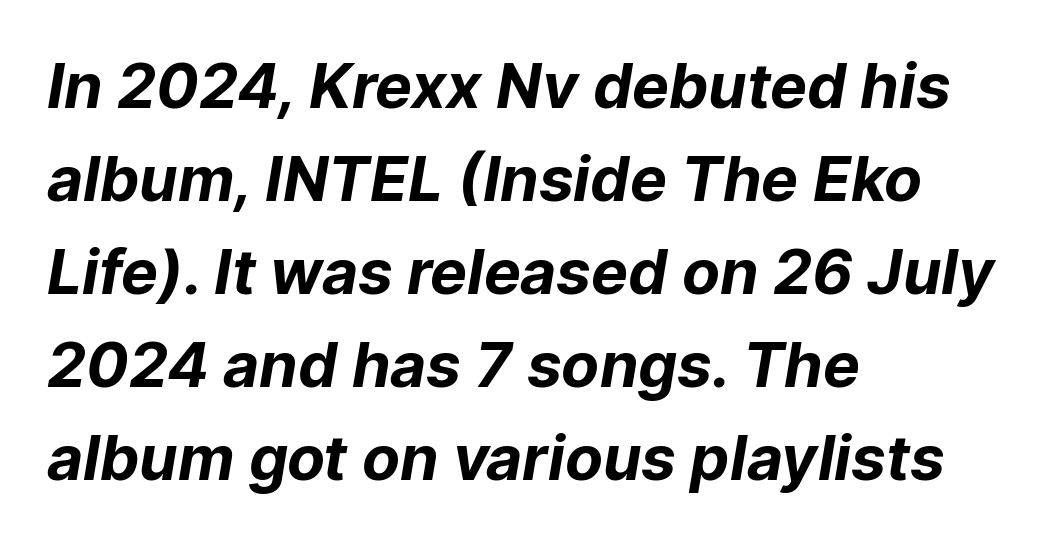
Q: Is the text bold? A: Yes.
Q: Is the typeface a serif or a sans-serif typeface? A: Sans-serif.
Q: Is the text underlined? A: No.
Q: How is the paragraph aligned? A: Left-aligned.
Q: Is the spacing between letters normal or unusually wide? A: Normal.
Q: Is the spacing between lines tight, normal or loose? A: Normal.
Q: Width (condensed, normal, or wide)? A: Normal.
Q: Stroke contrast? A: Low.
Q: x-height? A: Medium.
Q: Monospaced? A: No.
